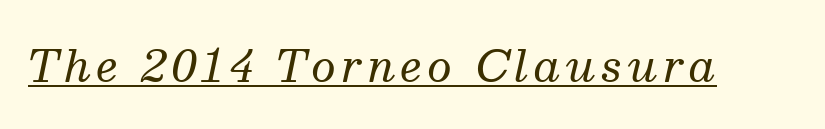
The image shows 43 px regular-weight serif type, italic (leaning right); set underlined; medium stroke contrast and a medium x-height.
